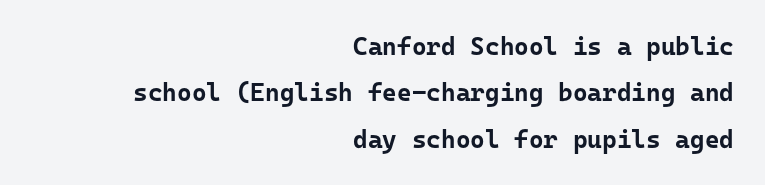
Q: Is the text bold? A: Yes.
Q: Is the text italic (slanted)? A: No, it is upright.
Q: Is the text underlined? A: No.
Q: How is the paragraph aligned? A: Right-aligned.
Q: Is the spacing between letters normal or unusually wide? A: Normal.
